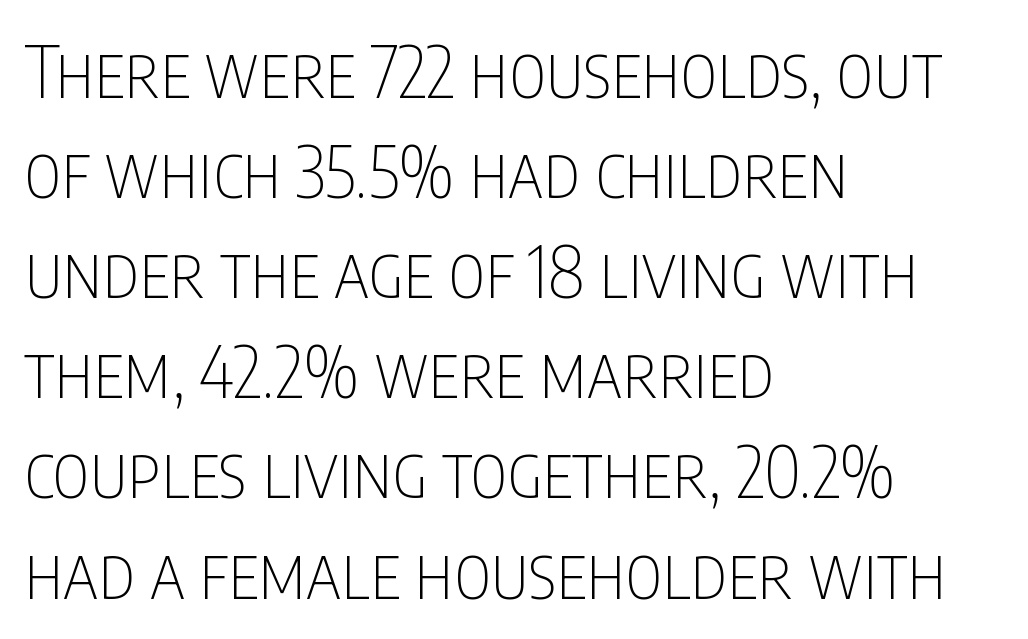
Q: Is the text bold? A: No.
Q: Is the text italic (slanted)? A: No, it is upright.
Q: Is the typeface a serif or a sans-serif typeface? A: Sans-serif.
Q: Is the text underlined? A: No.
Q: How is the paragraph aligned? A: Left-aligned.
Q: Is the spacing between letters normal or unusually wide? A: Normal.
Q: Is the spacing between lines tight, normal or loose? A: Normal.
Q: Width (condensed, normal, or wide)? A: Condensed.
Q: Stroke contrast? A: Low.
Q: x-height? A: Large.
Q: Monospaced? A: No.
